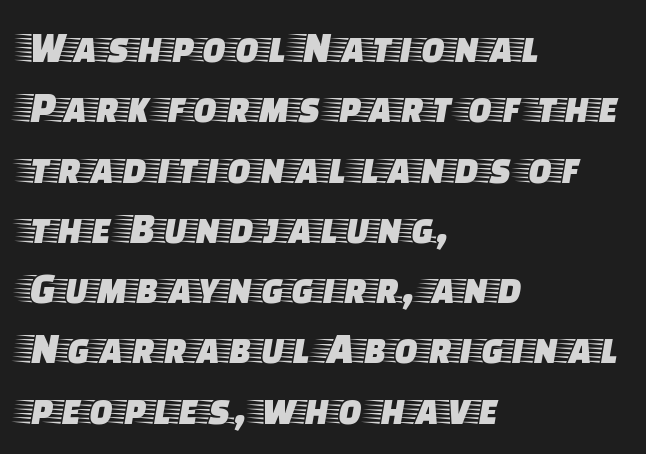
The image shows 44 px wide serif type; set left-aligned, normal line spacing (1.37x), normal letter spacing, not underlined; low stroke contrast and a large x-height.
